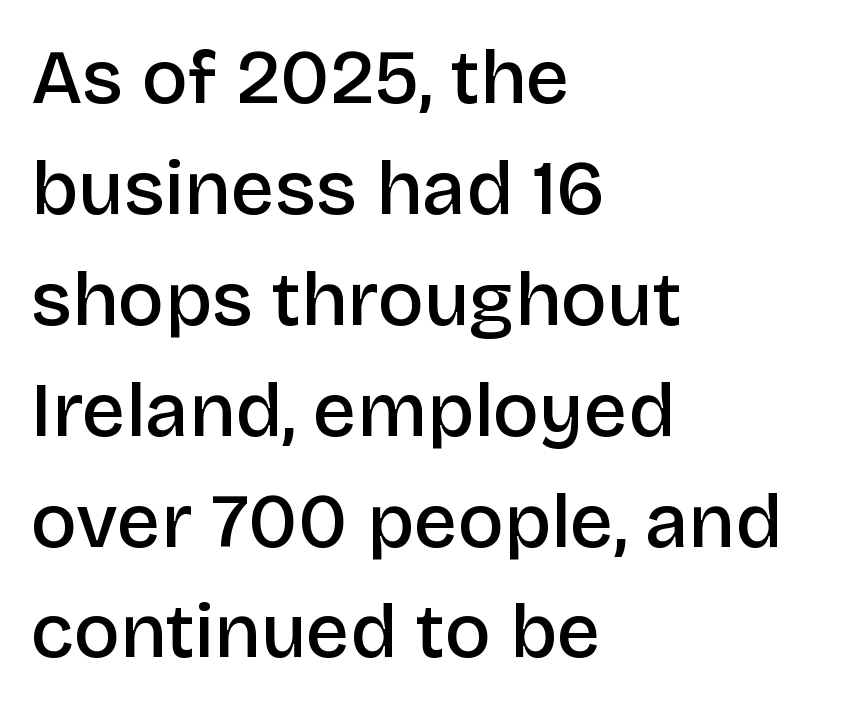
The image shows 77 px semibold sans-serif type, upright; set left-aligned, normal line spacing (1.44x), normal letter spacing, not underlined; low stroke contrast and a large x-height.
